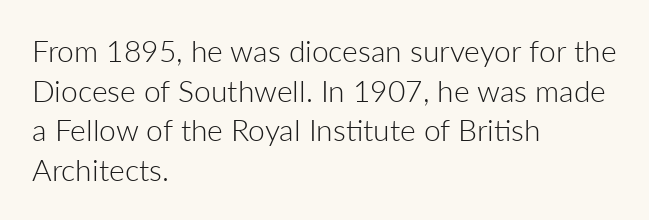
{"serif": "no", "italic": "no", "bold": "no", "weight": "light", "width": "normal", "stroke_contrast": "low", "x_height": "medium", "monospaced": "no", "underline": "no", "align": "left", "line_spacing": "normal", "line_spacing_ratio": 1.32, "letter_spacing": "normal", "letter_spacing_em": 0.0, "glyph_px": 30}
